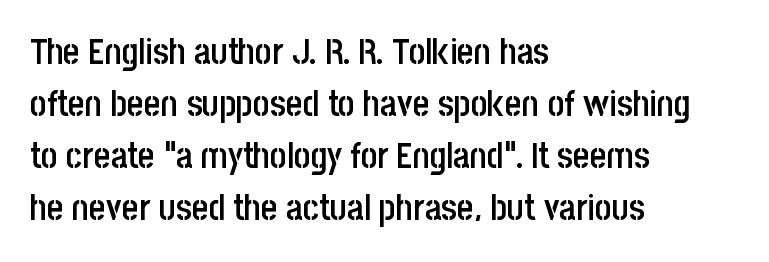
I'd describe the lettering as semibold — firm but not a full bold. Proportional: the letters do not fall into vertical columns. This sample uses an upright cut, with every glyph sitting square on the baseline. The text block is weighted toward the left margin, trailing off unevenly rightward. Each new line begins a customary step beneath the previous one. Rule under the text: the space is simply empty.
